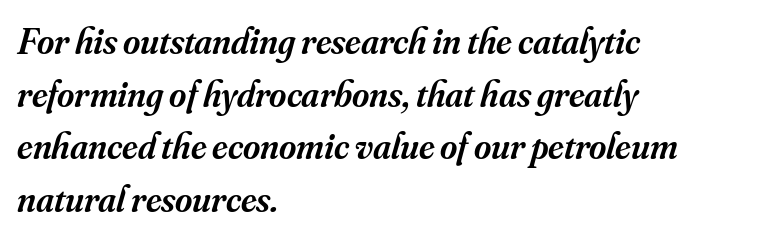
Notice how descenders clear the ascenders below comfortably — that's standard leading. This rendering leaves character spacing at its baseline value. Lines of text with bare space underneath. Here the designer chose a conventional face with non-uniform glyph widths. The typography opts for an oblique posture over an upright one.
